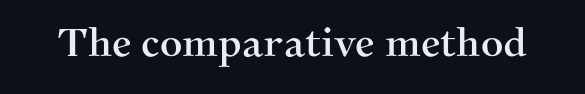
{"serif": "yes", "italic": "no", "width": "normal", "stroke_contrast": "medium", "x_height": "medium", "monospaced": "no", "underline": "no", "letter_spacing": "normal", "letter_spacing_em": 0.0, "glyph_px": 39}
